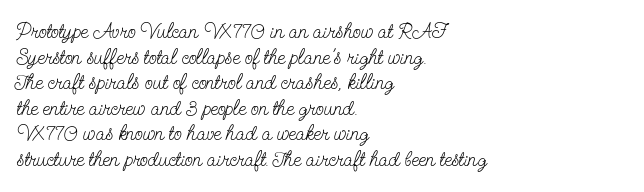
{"bold": "no", "underline": "no", "align": "left", "line_spacing_ratio": 1.22, "letter_spacing": "normal", "letter_spacing_em": 0.0, "glyph_px": 21}
